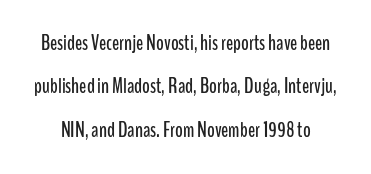
The image shows 21 px text type, upright; set loose line spacing (2.06x), normal letter spacing, not underlined.
